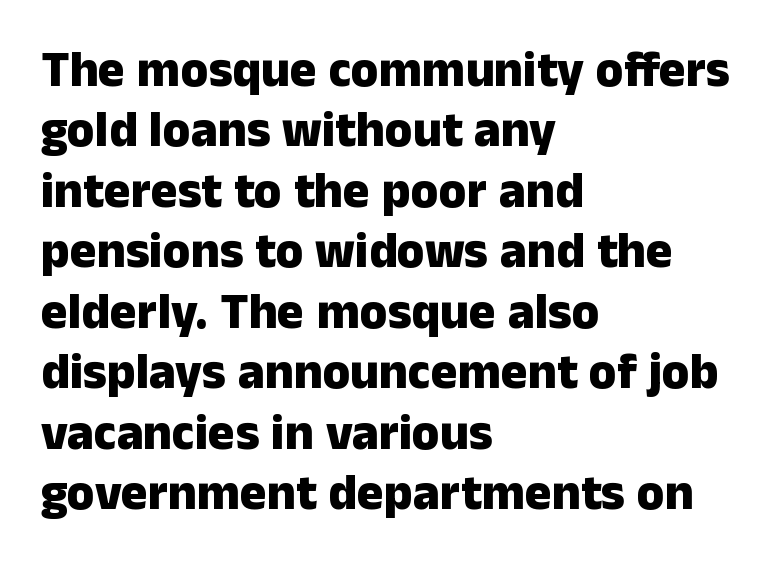
{"serif": "no", "italic": "no", "bold": "yes", "weight": "heavy", "width": "normal", "stroke_contrast": "low", "x_height": "medium", "monospaced": "no", "underline": "no", "align": "left", "line_spacing_ratio": 1.21, "letter_spacing": "normal", "letter_spacing_em": 0.0, "glyph_px": 50}
